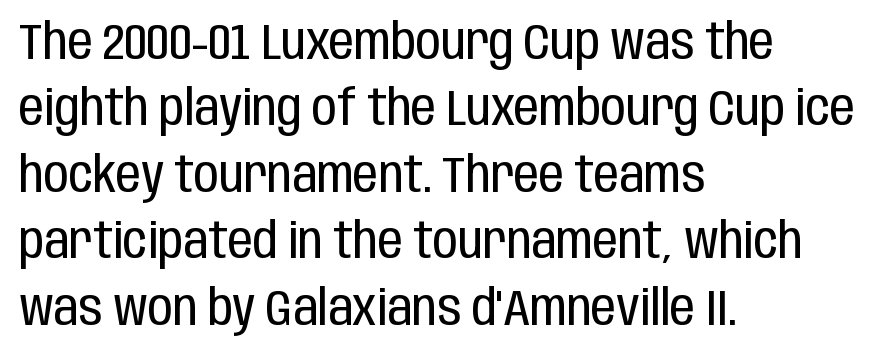
The image shows 50 px regular-weight, condensed sans-serif type, upright; set left-aligned, normal line spacing (1.33x), normal letter spacing, not underlined; low stroke contrast and a large x-height.
